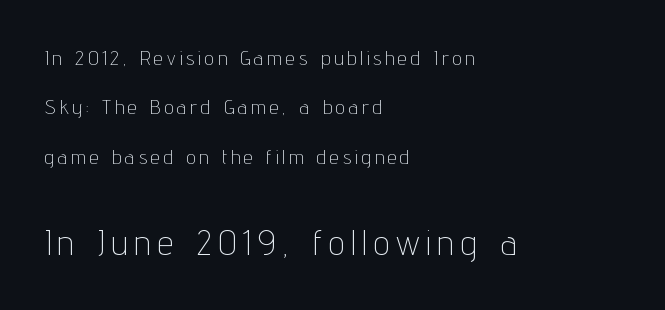
{"serif": "no", "italic": "no", "bold": "no", "weight": "thin", "width": "condensed", "stroke_contrast": "low", "x_height": "medium", "monospaced": "no", "underline": "no", "align": "left", "line_spacing": "loose", "line_spacing_ratio": 2.47, "letter_spacing": "wide", "letter_spacing_em": 0.21, "larger_block": "second", "size_ratio": 1.75, "glyph_px": 35}
